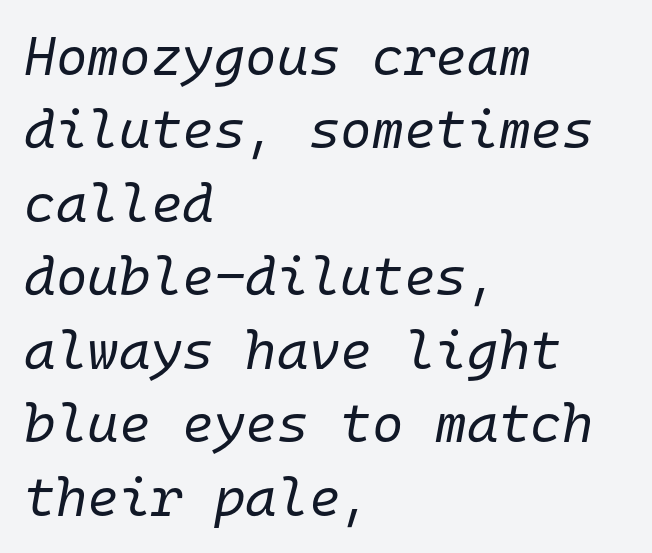
The image shows 54 px regular-weight type, italic (leaning right), monospaced; set left-aligned, normal line spacing (1.36x), normal letter spacing, not underlined; low stroke contrast and a medium x-height.
